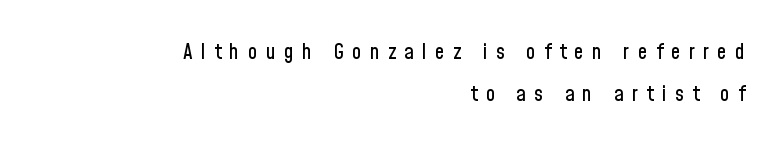
Q: Is the text italic (slanted)? A: No, it is upright.
Q: Is the text underlined? A: No.
Q: How is the paragraph aligned? A: Right-aligned.
Q: Is the spacing between letters normal or unusually wide? A: Unusually wide.
Q: Is the spacing between lines tight, normal or loose? A: Loose.
